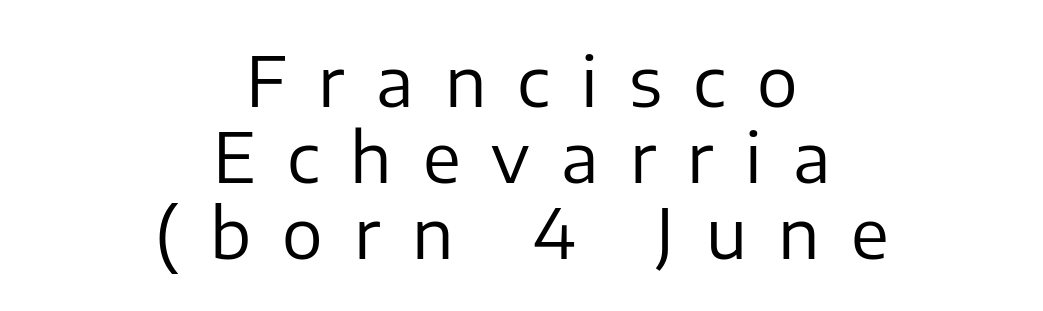
Q: Is the text bold? A: No.
Q: Is the text italic (slanted)? A: No, it is upright.
Q: Is the typeface a serif or a sans-serif typeface? A: Sans-serif.
Q: Is the text underlined? A: No.
Q: How is the paragraph aligned? A: Centered.
Q: Is the spacing between letters normal or unusually wide? A: Unusually wide.
Q: Is the spacing between lines tight, normal or loose? A: Tight.
Q: Width (condensed, normal, or wide)? A: Normal.
Q: Stroke contrast? A: Low.
Q: x-height? A: Medium.
Q: Monospaced? A: No.
